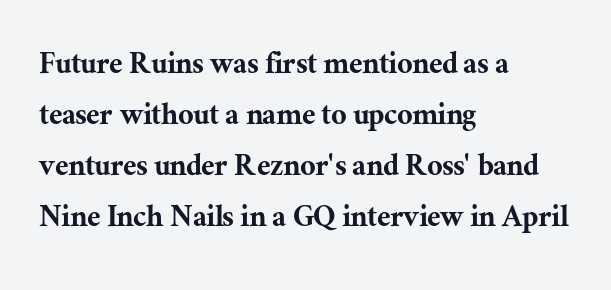
Clear beneath every line of the passage. The lettering holds an erect, upright posture throughout. You could not count columns in this text — the font is proportionally spaced. The leading is moderate, giving the passage an even texture. The rendering keeps characters at their native spacing.
